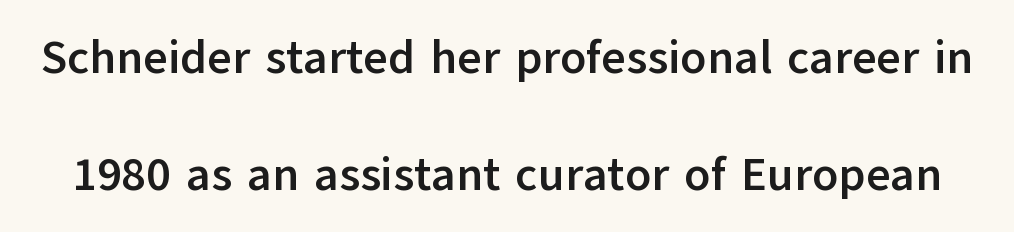
The image shows 47 px semibold sans-serif type, upright; set loose line spacing (2.49x), normal letter spacing, not underlined; low stroke contrast and a medium x-height.
